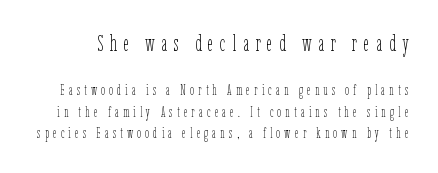
Q: Is the text bold? A: No.
Q: Is the text italic (slanted)? A: No, it is upright.
Q: Is the text underlined? A: No.
Q: Is the spacing between letters normal or unusually wide? A: Unusually wide.
Q: Is the spacing between lines tight, normal or loose? A: Normal.
Q: Which block of text is set in a larger size, the first (top) or the second (bottom)? A: The first (top) one.
